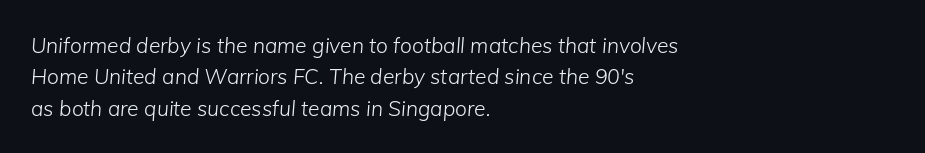
{"italic": "yes", "lean": "right", "slant_degrees": 5, "bold": "no", "underline": "no", "align": "left", "line_spacing": "normal", "line_spacing_ratio": 1.5, "letter_spacing": "normal", "letter_spacing_em": 0.0, "glyph_px": 21}
